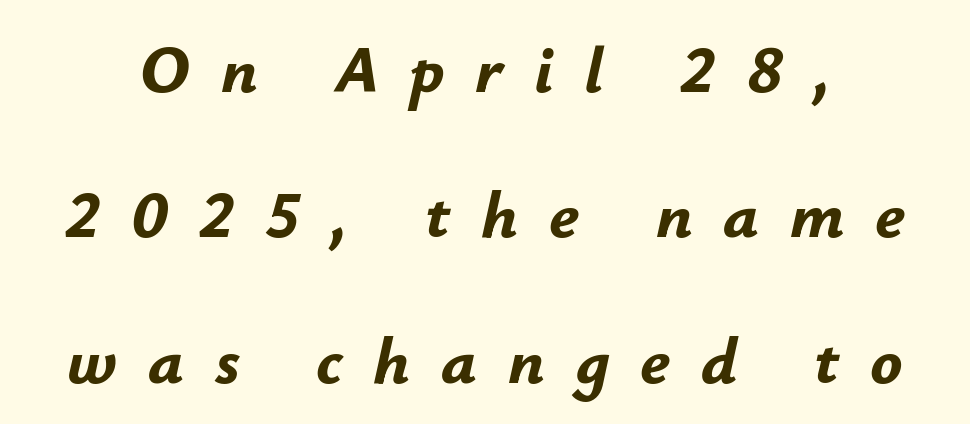
Character widths vary here, with narrow letters taking less room than wide ones. This is oblique type, the kind used for emphasis or titles. Characters follow at a spacing far wider than the type designer built in. The zone under the glyphs is completely vacant. What weight is shown? A full bold with thick strokes.
